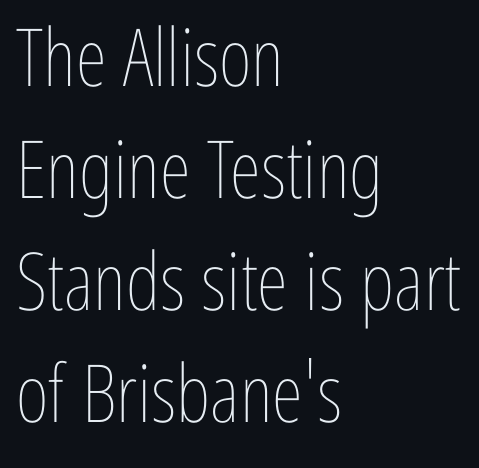
The image shows 80 px thin, condensed type, upright; set left-aligned, normal line spacing (1.4x), normal letter spacing, not underlined; low stroke contrast and a medium x-height.
